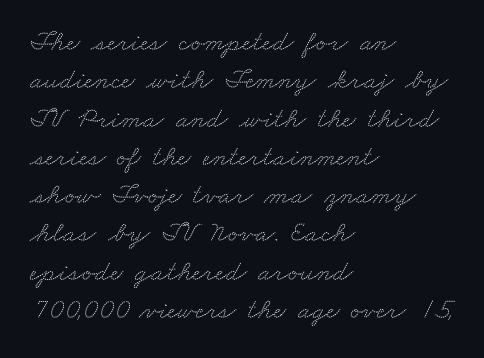
The image shows 29 px wide serif type; set left-aligned, normal line spacing (1.32x), normal letter spacing, not underlined; medium stroke contrast and a small x-height.
